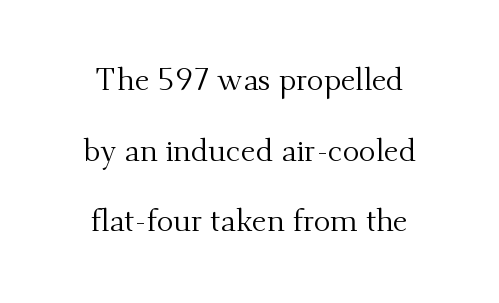
The image shows 31 px regular-weight serif type, upright; set centered, loose line spacing (2.28x), normal letter spacing, not underlined; medium stroke contrast and a small x-height.
